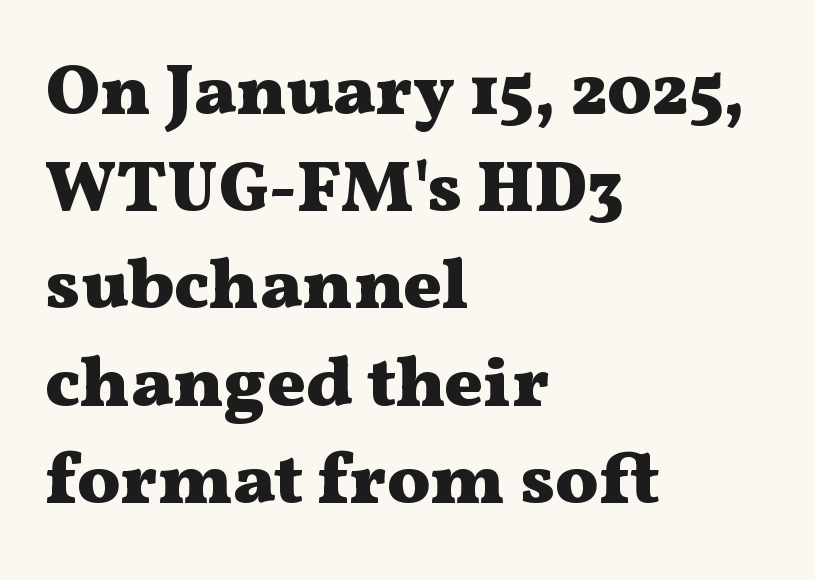
Q: Is the text bold? A: Yes.
Q: Is the text italic (slanted)? A: No, it is upright.
Q: Is the typeface a serif or a sans-serif typeface? A: Serif.
Q: Is the text underlined? A: No.
Q: How is the paragraph aligned? A: Left-aligned.
Q: Is the spacing between letters normal or unusually wide? A: Normal.
Q: Is the spacing between lines tight, normal or loose? A: Normal.
Q: Width (condensed, normal, or wide)? A: Wide.
Q: Stroke contrast? A: Medium.
Q: x-height? A: Medium.
Q: Monospaced? A: No.
